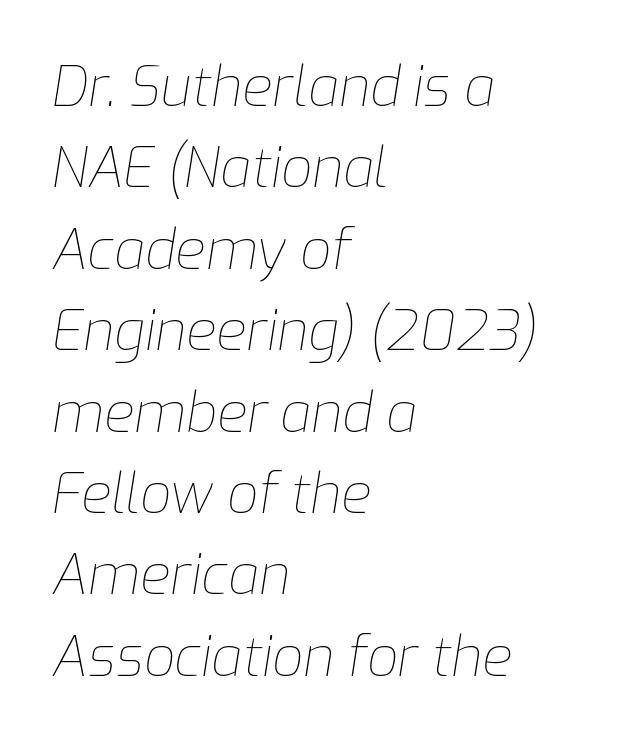
This is not heavy type; no bold has been used. The rendering keeps characters at their native spacing. The face used here has a pronounced slope to its letters. The face used here is proportionally spaced, like ordinary book or web type.
